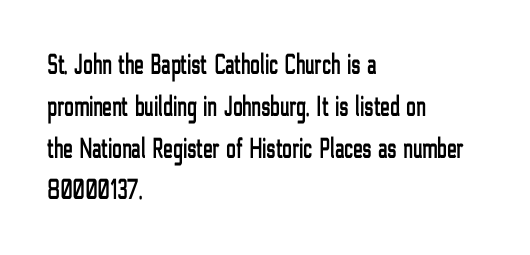
Q: Is the text italic (slanted)? A: No, it is upright.
Q: Is the typeface a serif or a sans-serif typeface? A: Sans-serif.
Q: Is the text underlined? A: No.
Q: How is the paragraph aligned? A: Left-aligned.
Q: Is the spacing between letters normal or unusually wide? A: Normal.
Q: Is the spacing between lines tight, normal or loose? A: Normal.
Q: Width (condensed, normal, or wide)? A: Condensed.
Q: Stroke contrast? A: Low.
Q: x-height? A: Medium.
Q: Monospaced? A: No.
